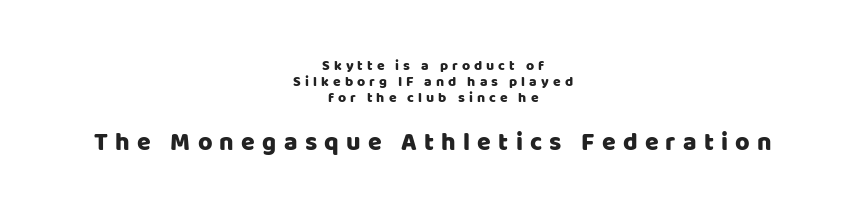
Q: Is the text italic (slanted)? A: No, it is upright.
Q: Is the text underlined? A: No.
Q: How is the paragraph aligned? A: Centered.
Q: Is the spacing between letters normal or unusually wide? A: Unusually wide.
Q: Is the spacing between lines tight, normal or loose? A: Tight.
Q: Which block of text is set in a larger size, the first (top) or the second (bottom)? A: The second (bottom) one.
